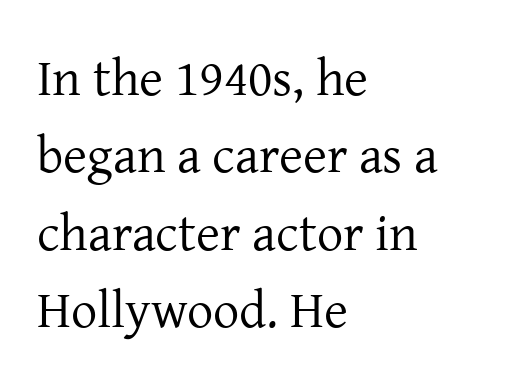
Q: Is the text bold? A: No.
Q: Is the text italic (slanted)? A: No, it is upright.
Q: Is the typeface a serif or a sans-serif typeface? A: Serif.
Q: Is the text underlined? A: No.
Q: How is the paragraph aligned? A: Left-aligned.
Q: Is the spacing between letters normal or unusually wide? A: Normal.
Q: Is the spacing between lines tight, normal or loose? A: Normal.
Q: Width (condensed, normal, or wide)? A: Normal.
Q: Stroke contrast? A: Low.
Q: x-height? A: Medium.
Q: Monospaced? A: No.
